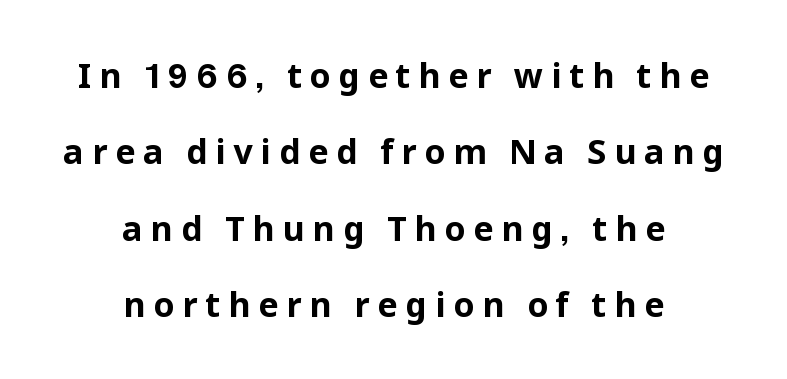
The image shows 34 px bold sans-serif type, upright; set centered, loose line spacing (2.25x), unusually wide letter spacing (+0.23 em), not underlined; low stroke contrast and a medium x-height.
